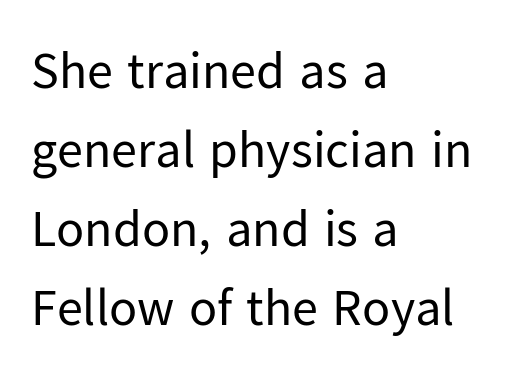
The image shows 52 px regular-weight sans-serif type, upright; set left-aligned, normal line spacing (1.52x), normal letter spacing, not underlined; low stroke contrast and a medium x-height.
